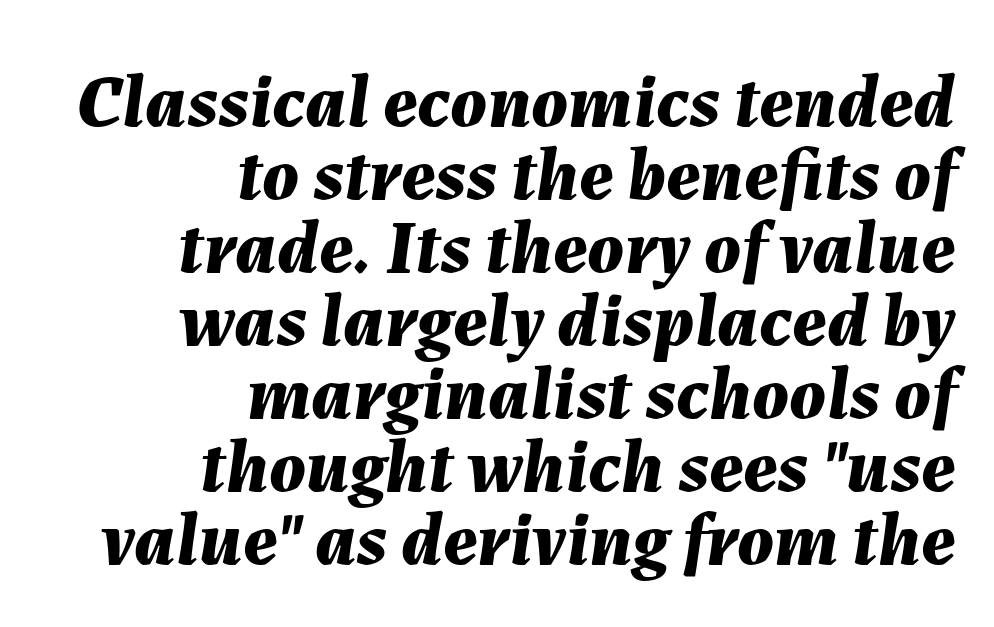
The image shows 76 px bold type, italic (leaning right); set right-aligned, tight line spacing (0.96x), normal letter spacing, not underlined; medium stroke contrast and a medium x-height.
